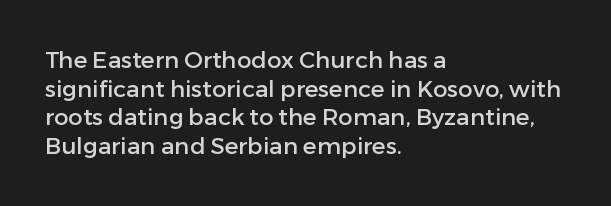
{"italic": "no", "underline": "no", "align": "left", "line_spacing": "normal", "line_spacing_ratio": 1.25, "letter_spacing": "normal", "letter_spacing_em": 0.0, "glyph_px": 23}
